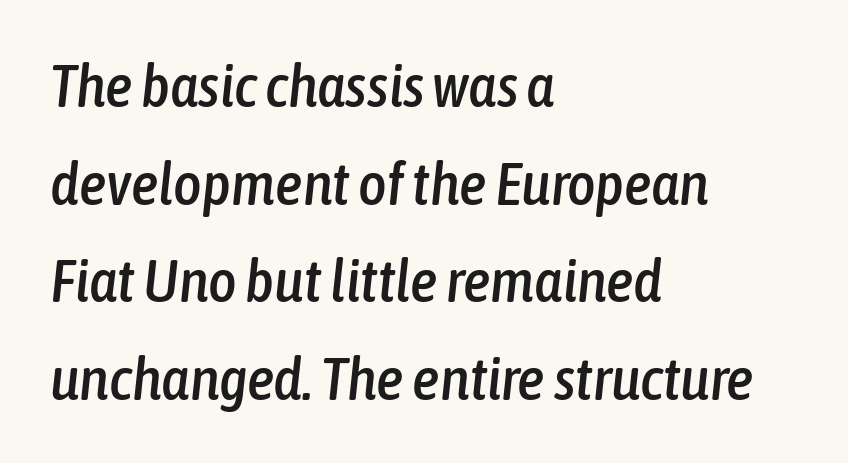
The image shows 61 px condensed type, italic (leaning right); set left-aligned, normal line spacing (1.6x), normal letter spacing, not underlined; low stroke contrast and a medium x-height.
